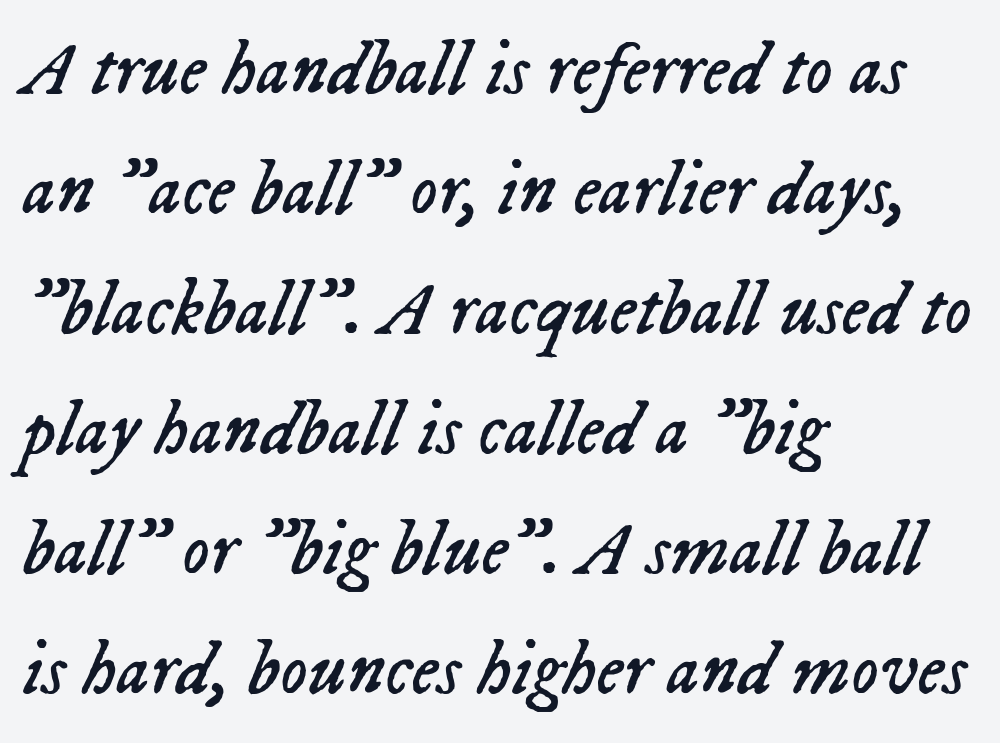
Q: Is the text bold? A: No.
Q: Is the text italic (slanted)? A: Yes, it leans right by about 23 degrees.
Q: Is the text underlined? A: No.
Q: How is the paragraph aligned? A: Left-aligned.
Q: Is the spacing between letters normal or unusually wide? A: Normal.
Q: Is the spacing between lines tight, normal or loose? A: Normal.
Q: Width (condensed, normal, or wide)? A: Normal.
Q: Stroke contrast? A: Low.
Q: x-height? A: Medium.
Q: Monospaced? A: No.
